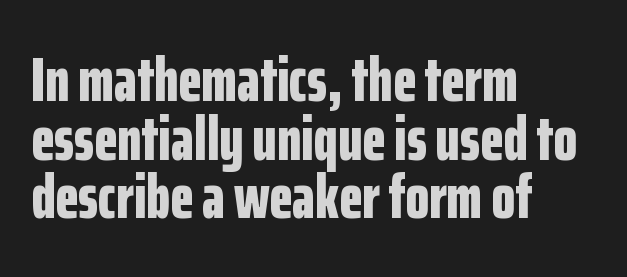
Q: Is the text bold? A: Yes.
Q: Is the text italic (slanted)? A: No, it is upright.
Q: Is the typeface a serif or a sans-serif typeface? A: Sans-serif.
Q: Is the text underlined? A: No.
Q: How is the paragraph aligned? A: Left-aligned.
Q: Is the spacing between letters normal or unusually wide? A: Normal.
Q: Is the spacing between lines tight, normal or loose? A: Tight.
Q: Width (condensed, normal, or wide)? A: Condensed.
Q: Stroke contrast? A: Low.
Q: x-height? A: Medium.
Q: Monospaced? A: No.
